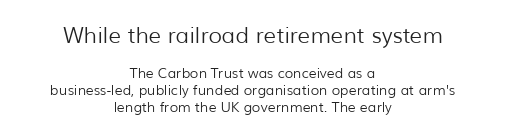
{"italic": "no", "bold": "no", "underline": "no", "align": "center", "line_spacing_ratio": 1.21, "letter_spacing": "normal", "letter_spacing_em": 0.0, "larger_block": "first", "size_ratio": 1.57, "glyph_px": 22}
